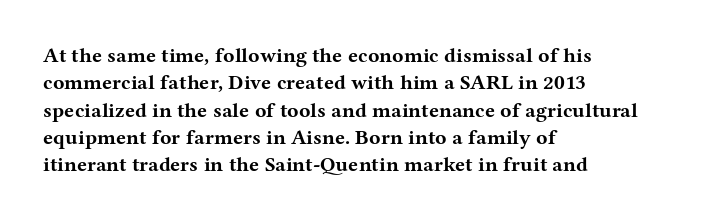
The rendering anchors every line to the left-hand side. This is the regular roman posture of the typeface. A normal amount of white space separates one row of letters from the next. The face used here is rendered with its standard letterfit. A clean baseline with only descenders dipping below it. The sample has been set heavy, in full bold.
